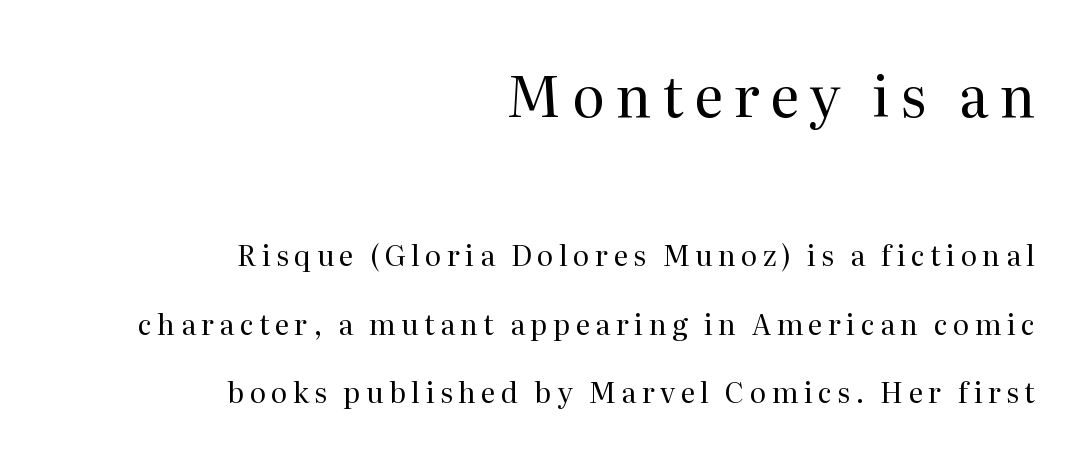
Typographically, this falls in the serif category. You could not count columns in this text — the font is proportionally spaced. These lines stand farther apart than default settings would place them. The space beneath each line is pristine and unruled. Caption: upper text group enlarged, lower text group reduced. The lettering stays uniformly vertical, giving the passage a roman look.
